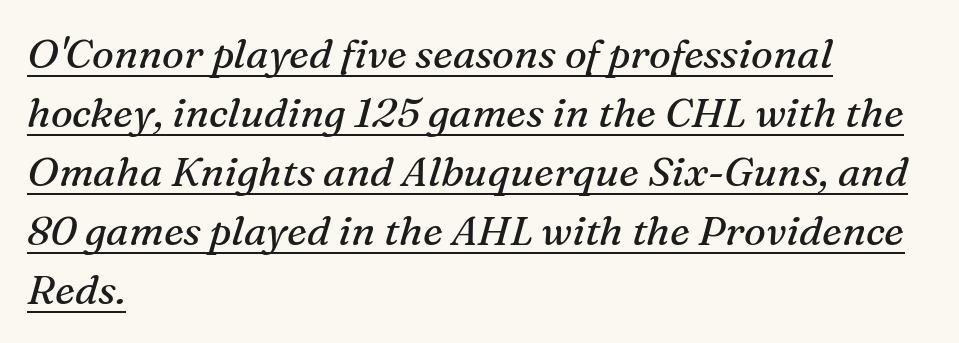
You can see a thin bar hugging the bottom of the glyphs. Compared with typical paragraphs, the rows here are spaced about the same. These glyphs show unthickened strokes, regular width or finer. A typesetter would call this proportional, since set widths differ per character. Old-style or modern, the face here clearly has serifs.
